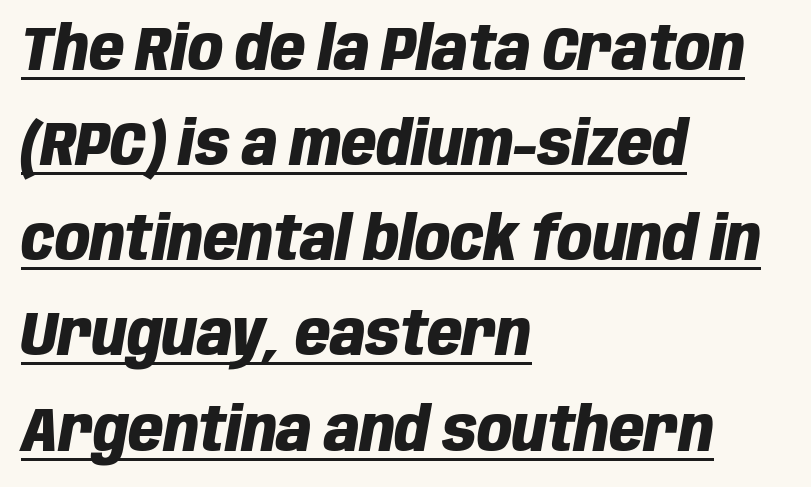
Which margin do the lines hug? The left one — the right edge is uneven. The letters are bold, with thick, heavy strokes. In terms of posture, this sample is oblique. Glyph-to-glyph distance matches everyday printed text.
